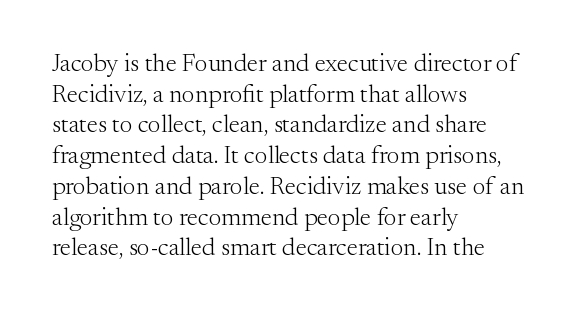
Q: Is the text bold? A: No.
Q: Is the text italic (slanted)? A: No, it is upright.
Q: Is the text underlined? A: No.
Q: How is the paragraph aligned? A: Left-aligned.
Q: Is the spacing between letters normal or unusually wide? A: Normal.
